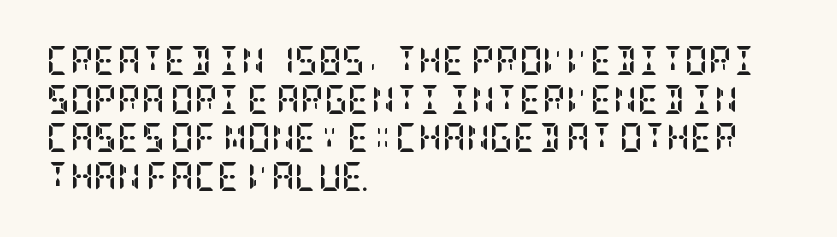
{"serif": "yes", "italic": "no", "bold": "yes", "weight": "semibold", "width": "condensed", "stroke_contrast": "low", "x_height": "large", "underline": "no", "align": "left", "line_spacing": "normal", "line_spacing_ratio": 1.33, "letter_spacing": "normal", "letter_spacing_em": 0.0, "glyph_px": 29}
